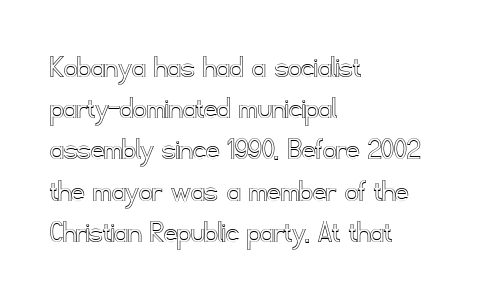
The lines sit at an ordinary, default distance from one another. The font's upright variant was chosen for this text. The letters advance in unequal steps, a hallmark of proportional type. The setting favours the left margin, as ordinary paragraphs usually do. Tracking here is standard; glyphs follow each other at the usual distance. Glance below the letters and you will spot only blank space.
